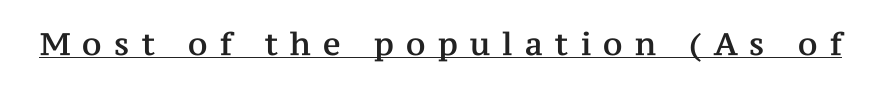
What decoration does the sample have? An underline. Characters remain perfectly vertical along every line. Here the designer chose a conventional face with non-uniform glyph widths. Letter spacing: wide. The passage shown is typeset with a serif family.
